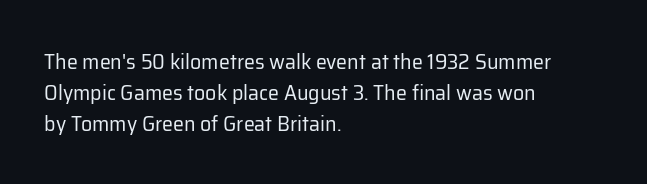
The image shows 22 px text type, upright; set left-aligned, normal line spacing (1.42x), normal letter spacing, not underlined.
